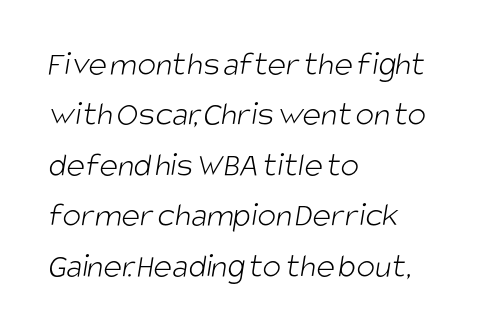
The image shows 35 px light, condensed sans-serif type; set left-aligned, normal line spacing (1.44x), normal letter spacing, not underlined; low stroke contrast and a large x-height.
